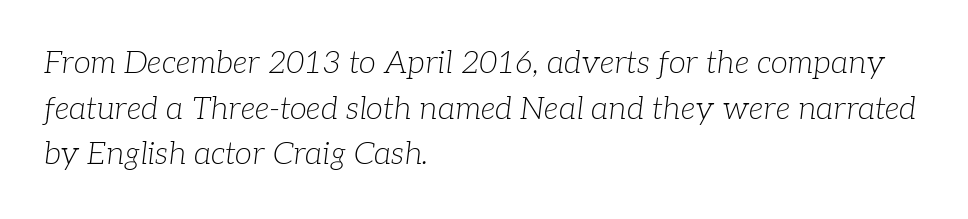
The image shows 31 px light serif type, italic (leaning right); set left-aligned, normal line spacing (1.47x), normal letter spacing, not underlined; low stroke contrast and a medium x-height.
